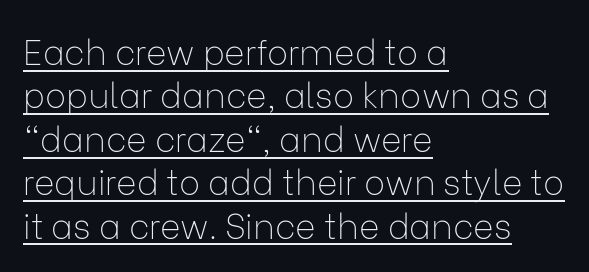
{"serif": "no", "italic": "no", "bold": "no", "weight": "thin", "width": "normal", "stroke_contrast": "low", "x_height": "medium", "monospaced": "no", "underline": "yes", "align": "left", "line_spacing_ratio": 1.24, "letter_spacing": "normal", "letter_spacing_em": 0.0, "glyph_px": 35}
